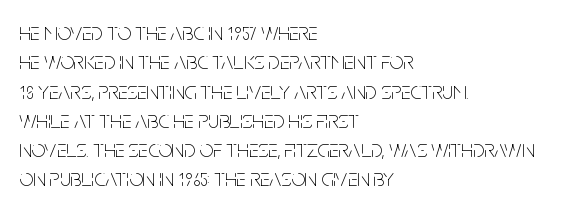
Q: Is the text bold? A: No.
Q: Is the text italic (slanted)? A: No, it is upright.
Q: Is the text underlined? A: No.
Q: How is the paragraph aligned? A: Left-aligned.
Q: Is the spacing between letters normal or unusually wide? A: Normal.
